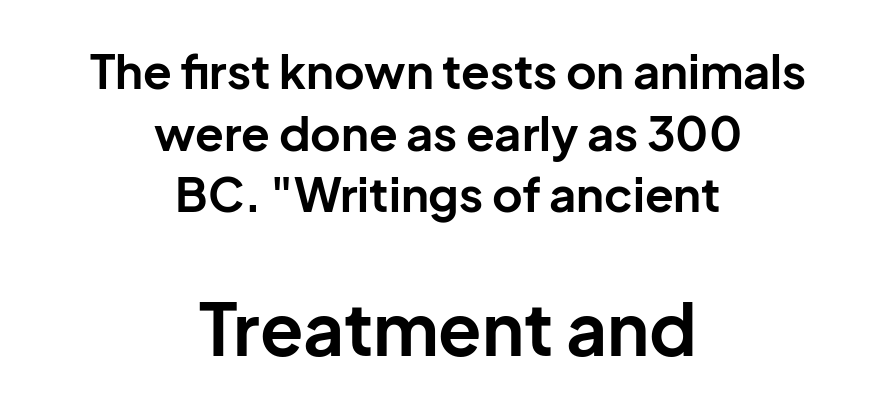
The image shows 71 px bold sans-serif type, upright; set centered, normal line spacing (1.31x), normal letter spacing, not underlined; the second (bottom) block is 1.51x larger; low stroke contrast and a medium x-height.
